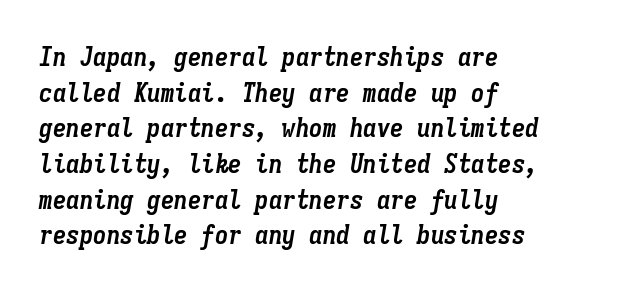
{"italic": "yes", "lean": "right", "slant_degrees": 9, "bold": "yes", "underline": "no", "align": "left", "line_spacing": "normal", "line_spacing_ratio": 1.32, "letter_spacing": "normal", "letter_spacing_em": 0.0, "glyph_px": 27}
